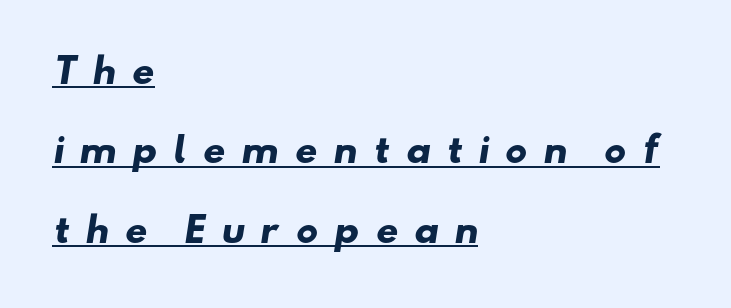
The image shows 35 px heavy, wide sans-serif type; set left-aligned, loose line spacing (2.27x), unusually wide letter spacing (+0.43 em), underlined; low stroke contrast and a small x-height.
